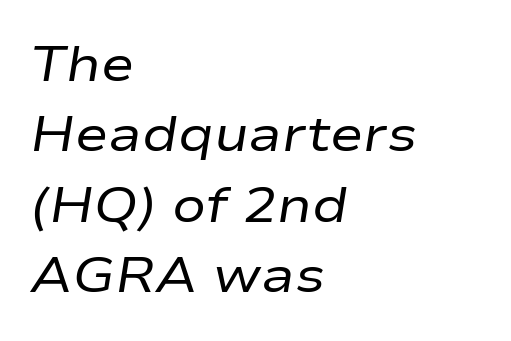
Q: Is the text bold? A: No.
Q: Is the text italic (slanted)? A: Yes, it leans right by about 9 degrees.
Q: Is the text underlined? A: No.
Q: How is the paragraph aligned? A: Left-aligned.
Q: Is the spacing between letters normal or unusually wide? A: Normal.
Q: Is the spacing between lines tight, normal or loose? A: Normal.
Q: Width (condensed, normal, or wide)? A: Wide.
Q: Stroke contrast? A: Low.
Q: x-height? A: Medium.
Q: Monospaced? A: No.
